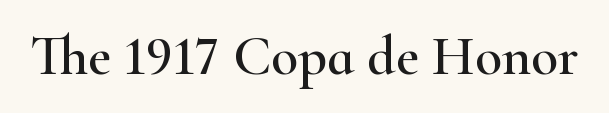
The space beneath each line is pristine and unruled. Unlike italic type, these characters show no tilt at all. Inter-character spacing is left at the font's built-in metrics. These lines are rendered in a variable-pitch font. The letters carry serifs — small finishing strokes at the ends of their stems.
